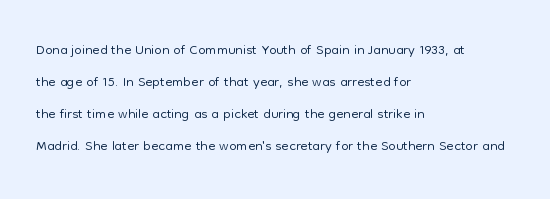
Q: Is the text bold? A: No.
Q: Is the text italic (slanted)? A: No, it is upright.
Q: Is the text underlined? A: No.
Q: How is the paragraph aligned? A: Left-aligned.
Q: Is the spacing between letters normal or unusually wide? A: Normal.
Q: Is the spacing between lines tight, normal or loose? A: Normal.
